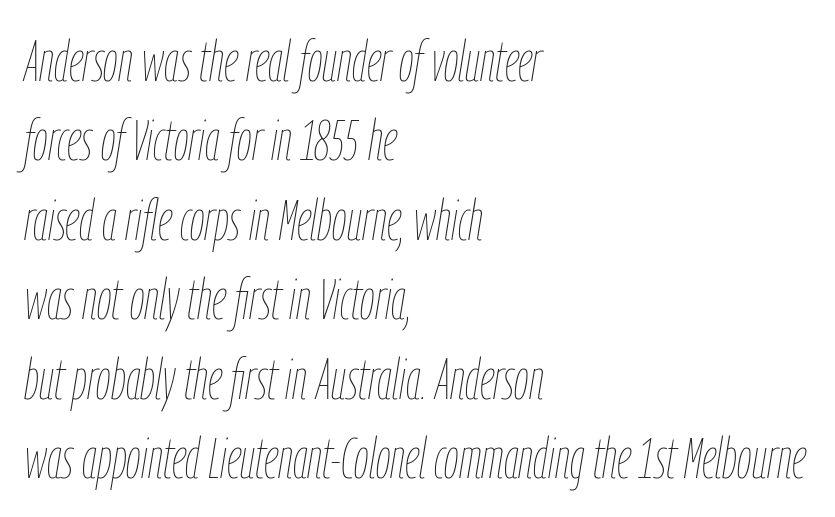
{"italic": "yes", "lean": "right", "slant_degrees": 9, "bold": "no", "weight": "thin", "width": "condensed", "stroke_contrast": "low", "x_height": "medium", "monospaced": "no", "underline": "no", "align": "left", "line_spacing": "normal", "line_spacing_ratio": 1.37, "letter_spacing": "normal", "letter_spacing_em": 0.0, "glyph_px": 58}
